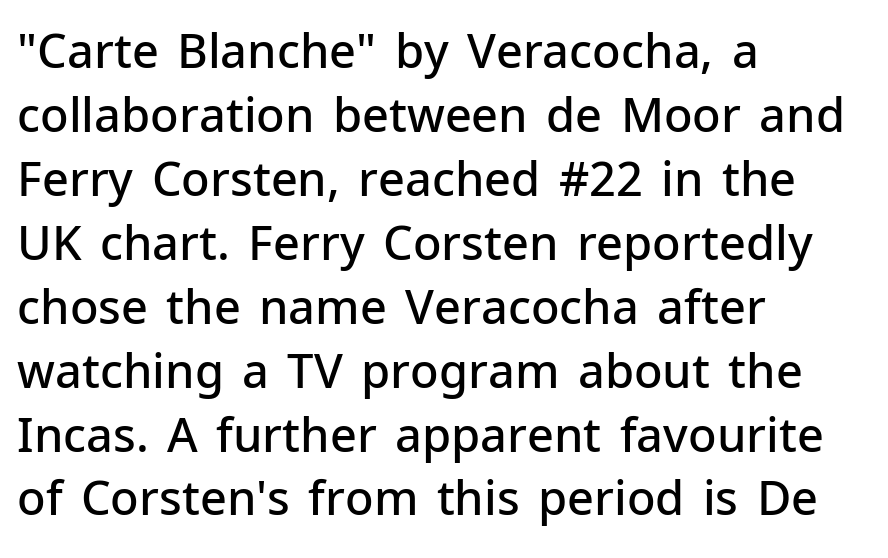
The face used here is proportionally spaced, like ordinary book or web type. The paragraph shown leans on its left margin. Notice how the stems are strictly vertical — no italics here. Has an underline been added? It has not. Stroke thickness is moderately raised; the sample reads as semibold.
